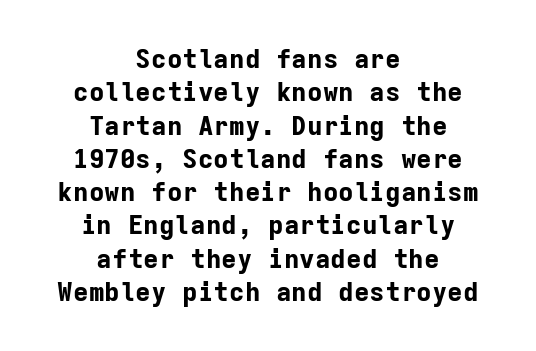
{"italic": "no", "bold": "yes", "underline": "no", "align": "center", "line_spacing": "normal", "line_spacing_ratio": 1.28, "letter_spacing": "normal", "letter_spacing_em": 0.0, "glyph_px": 26}
